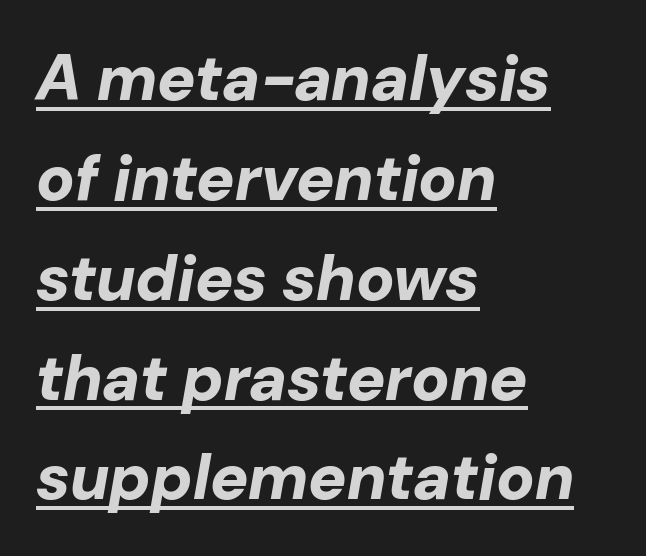
The image shows 64 px bold type, italic (leaning right); set left-aligned, normal line spacing (1.56x), normal letter spacing, underlined; low stroke contrast and a medium x-height.
